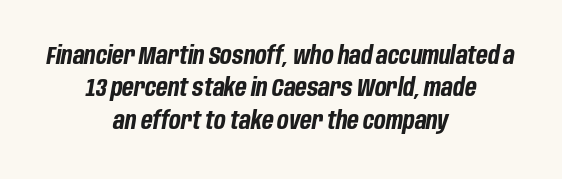
The image shows 24 px bold type, italic (leaning right); set centered, normal line spacing (1.35x), normal letter spacing, not underlined.
